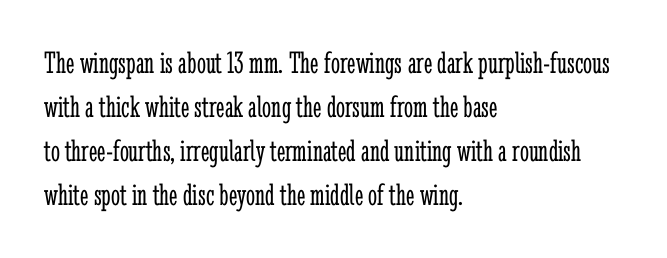
The image shows 32 px light, condensed serif type, upright; set left-aligned, normal line spacing (1.38x), normal letter spacing, not underlined; low stroke contrast and a medium x-height.
